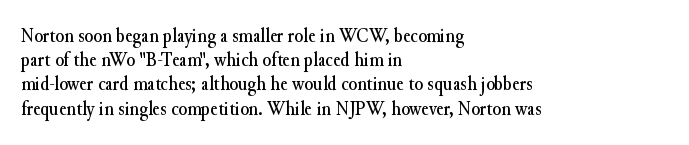
The image shows 20 px text type, upright; set left-aligned, line spacing 1.21x, normal letter spacing, not underlined.
